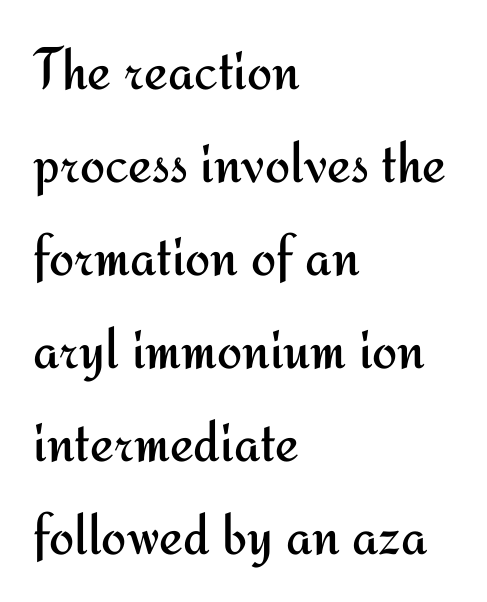
Check under the words: just untouched page. Standard letterfit; no display-style spreading of the glyphs. The letters carry no serifs — their stems end cleanly without finishing strokes. The block of text has a typical density, with ordinary space between rows. Reading down the block, your eye returns to a fixed left position each line. This sample has the flowing, uneven cadence of proportional lettering.
